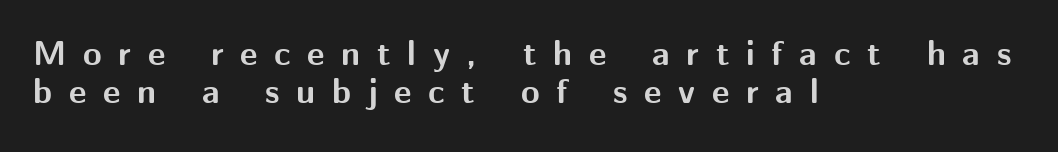
{"serif": "no", "italic": "no", "bold": "yes", "weight": "bold", "width": "normal", "stroke_contrast": "medium", "x_height": "medium", "monospaced": "no", "underline": "no", "align": "left", "line_spacing": "tight", "line_spacing_ratio": 1.11, "letter_spacing": "wide", "letter_spacing_em": 0.49, "glyph_px": 34}
